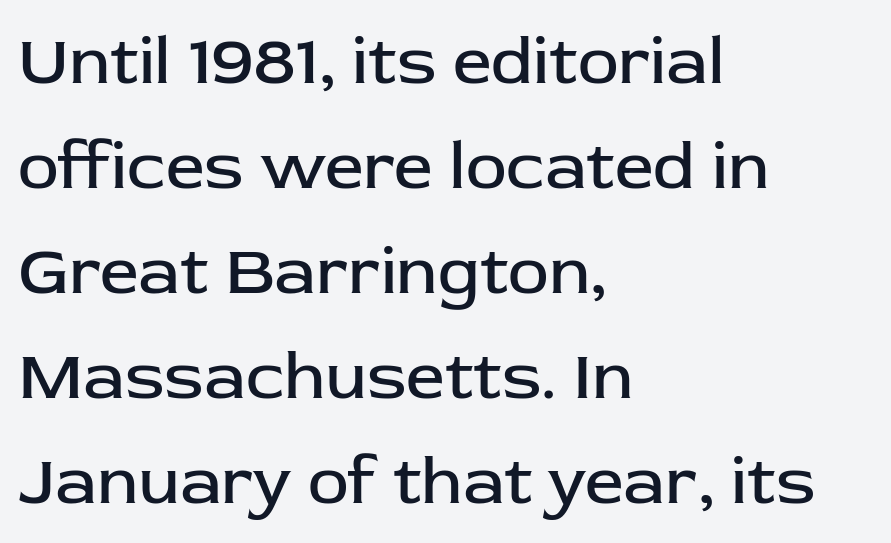
Q: Is the text bold? A: No.
Q: Is the text italic (slanted)? A: No, it is upright.
Q: Is the typeface a serif or a sans-serif typeface? A: Sans-serif.
Q: Is the text underlined? A: No.
Q: How is the paragraph aligned? A: Left-aligned.
Q: Is the spacing between letters normal or unusually wide? A: Normal.
Q: Is the spacing between lines tight, normal or loose? A: Normal.
Q: Width (condensed, normal, or wide)? A: Normal.
Q: Stroke contrast? A: Low.
Q: x-height? A: Medium.
Q: Monospaced? A: No.
